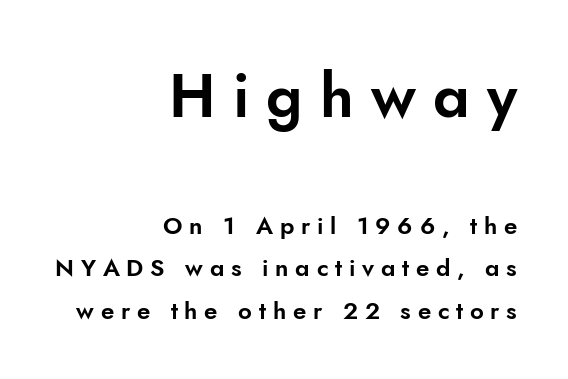
{"serif": "no", "italic": "no", "width": "normal", "stroke_contrast": "low", "x_height": "small", "monospaced": "no", "underline": "no", "align": "right", "line_spacing_ratio": 1.77, "letter_spacing": "wide", "letter_spacing_em": 0.28, "larger_block": "first", "size_ratio": 2.54, "glyph_px": 61}
